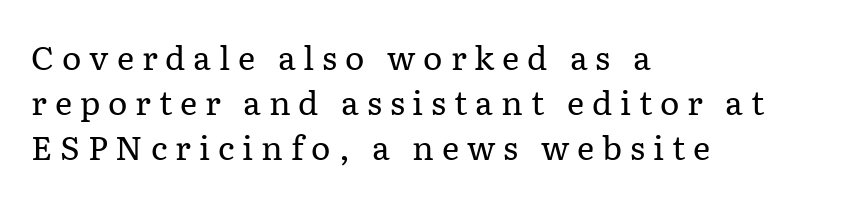
Q: Is the text bold? A: No.
Q: Is the text italic (slanted)? A: No, it is upright.
Q: Is the typeface a serif or a sans-serif typeface? A: Serif.
Q: Is the text underlined? A: No.
Q: How is the paragraph aligned? A: Left-aligned.
Q: Is the spacing between letters normal or unusually wide? A: Unusually wide.
Q: Is the spacing between lines tight, normal or loose? A: Normal.
Q: Width (condensed, normal, or wide)? A: Normal.
Q: Stroke contrast? A: Low.
Q: x-height? A: Medium.
Q: Monospaced? A: No.
